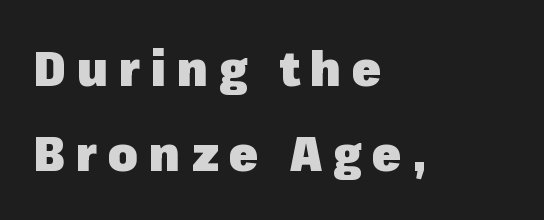
The image shows 48 px heavy sans-serif type, upright; set left-aligned, line spacing 1.78x, unusually wide letter spacing (+0.22 em), not underlined; low stroke contrast and a medium x-height.
